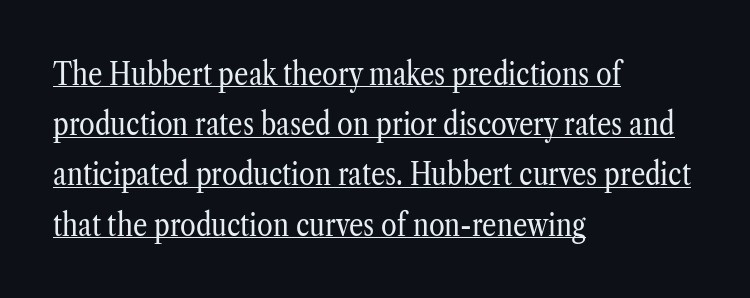
The line-height multiplier appears to be the usual default. Like a heading marked for emphasis, these lines bear an underscore. In terms of letterspacing, this is plain default setting. A quiet, ordinary-to-light weight characterises the typeface.
